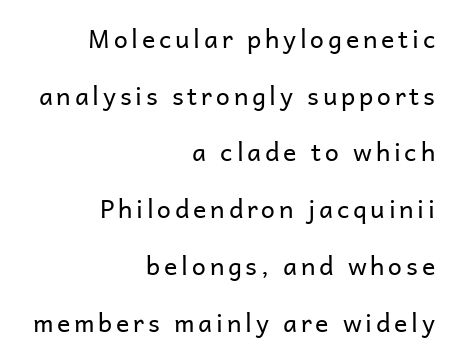
The image shows 25 px text type, upright; set right-aligned, loose line spacing (2.27x), not underlined.
